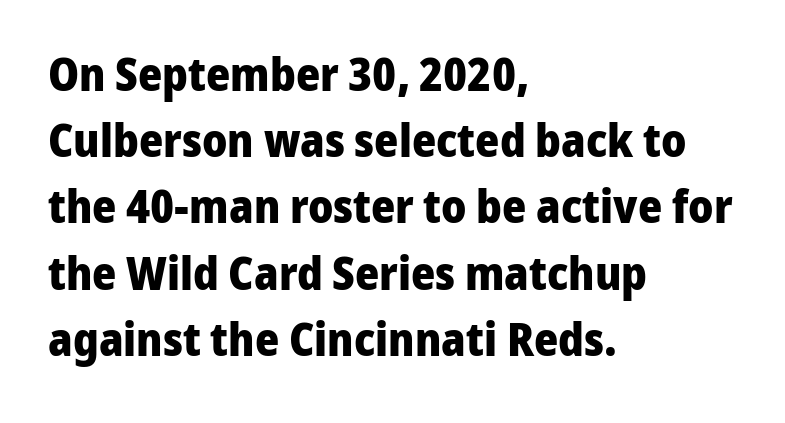
Q: Is the text bold? A: Yes.
Q: Is the text italic (slanted)? A: No, it is upright.
Q: Is the typeface a serif or a sans-serif typeface? A: Sans-serif.
Q: Is the text underlined? A: No.
Q: How is the paragraph aligned? A: Left-aligned.
Q: Is the spacing between letters normal or unusually wide? A: Normal.
Q: Is the spacing between lines tight, normal or loose? A: Normal.
Q: Width (condensed, normal, or wide)? A: Normal.
Q: Stroke contrast? A: Low.
Q: x-height? A: Medium.
Q: Monospaced? A: No.
